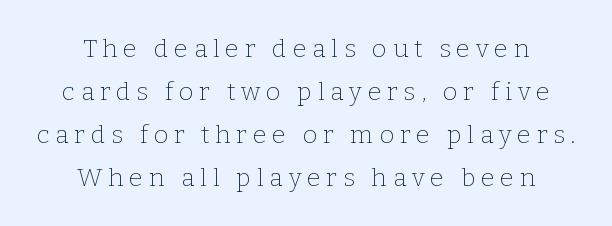
Posture: vertical. Loose tracking; the words dissolve into strings of separated letters. A student would call this center alignment; a typographer would say set centered. The area under the type is left untouched. Is the stroke heavy? The answer is a plain regular-or-lighter.
